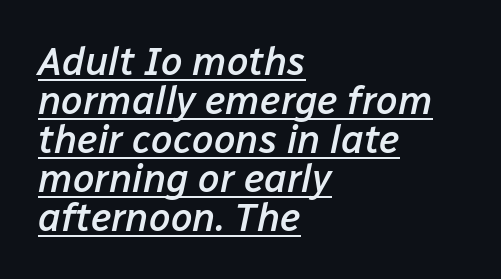
The image shows 39 px semibold type, italic (leaning right); set left-aligned, tight line spacing (1.0x), normal letter spacing, underlined; low stroke contrast and a medium x-height.
